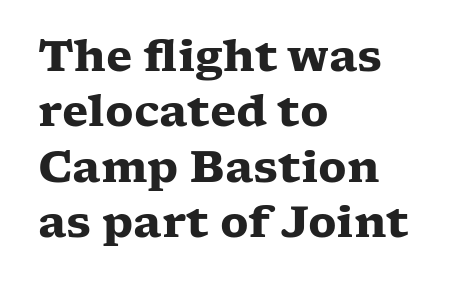
{"serif": "yes", "italic": "no", "bold": "yes", "weight": "heavy", "width": "wide", "stroke_contrast": "low", "x_height": "medium", "monospaced": "no", "underline": "no", "align": "left", "line_spacing": "normal", "line_spacing_ratio": 1.29, "letter_spacing": "normal", "letter_spacing_em": 0.0, "glyph_px": 43}
